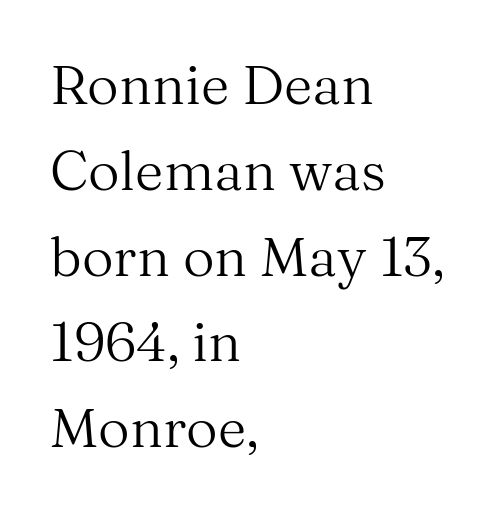
The image shows 55 px regular-weight serif type, upright; set left-aligned, normal line spacing (1.56x), normal letter spacing, not underlined; medium stroke contrast and a medium x-height.
